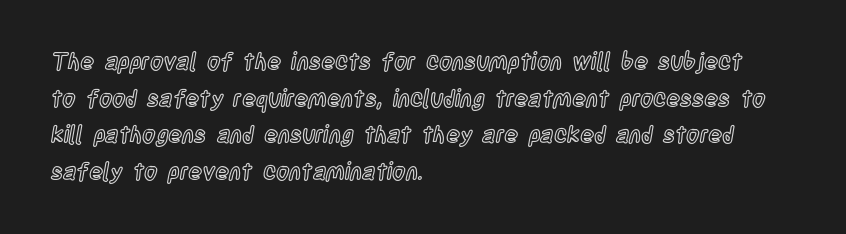
Notice how the passage keeps a crisp vertical edge on the left only. A typesetter would call this leading conventional body-copy spacing. Is the letter spacing exaggerated? No — it looks like the ordinary default.
